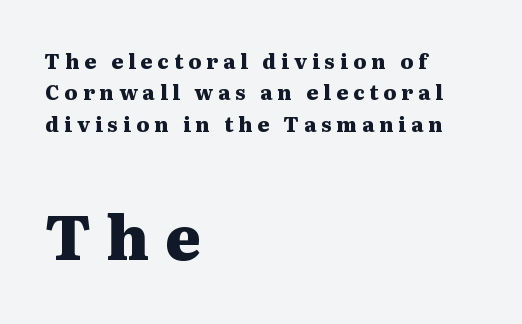
The image shows 61 px heavy, wide serif type, upright; set left-aligned, normal line spacing (1.57x), unusually wide letter spacing (+0.26 em), not underlined; the second (bottom) block is 3.05x larger; medium stroke contrast and a medium x-height.
